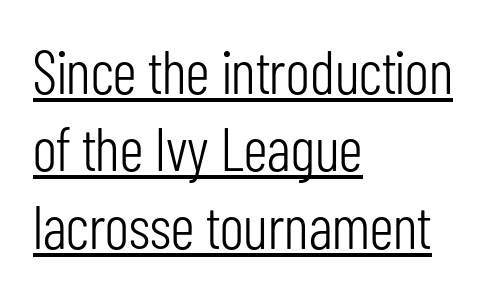
The image shows 61 px light, condensed sans-serif type, upright; set left-aligned, normal line spacing (1.27x), normal letter spacing, underlined; low stroke contrast and a medium x-height.
